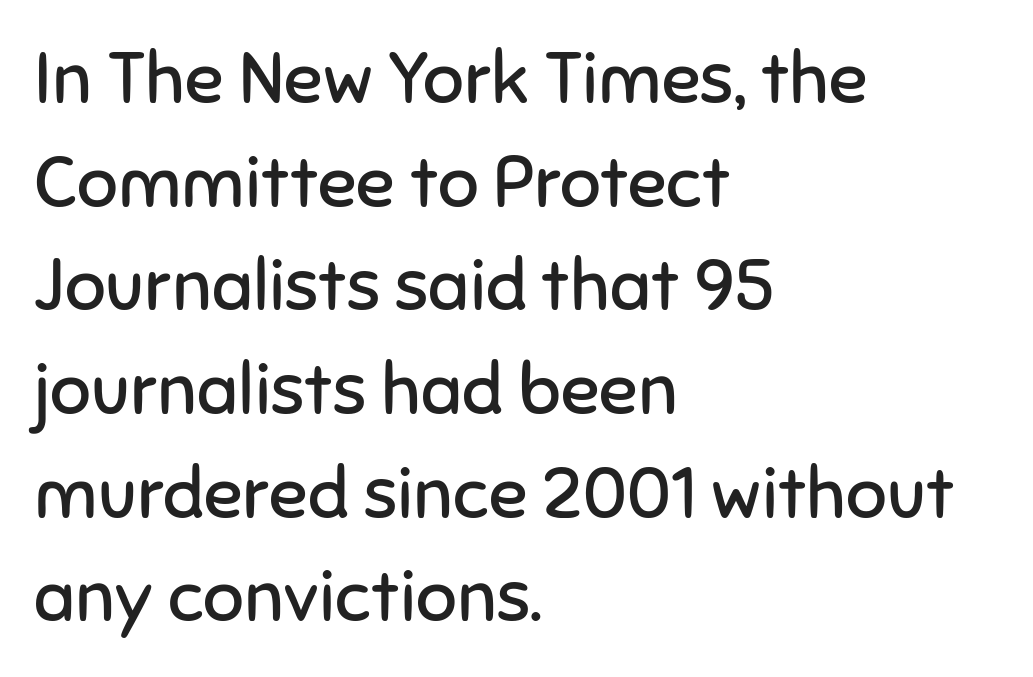
This sample uses an upright cut, with every glyph sitting square on the baseline. The weight tops out at a normal text grade. The passage shown is typed in a proportional face where columns would drift. One glance says typical: line gaps are just what's usual. A sans-serif font was chosen for this passage. Quick note: underline off.
